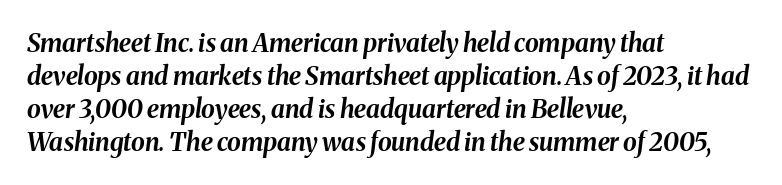
Words appear dense and cohesive because spacing is normal. Line starts are locked; line ends wander. These words are printed bold, with thick strokes throughout. Compared with typical paragraphs, the rows here are spaced about the same. The area under the type is left untouched.
